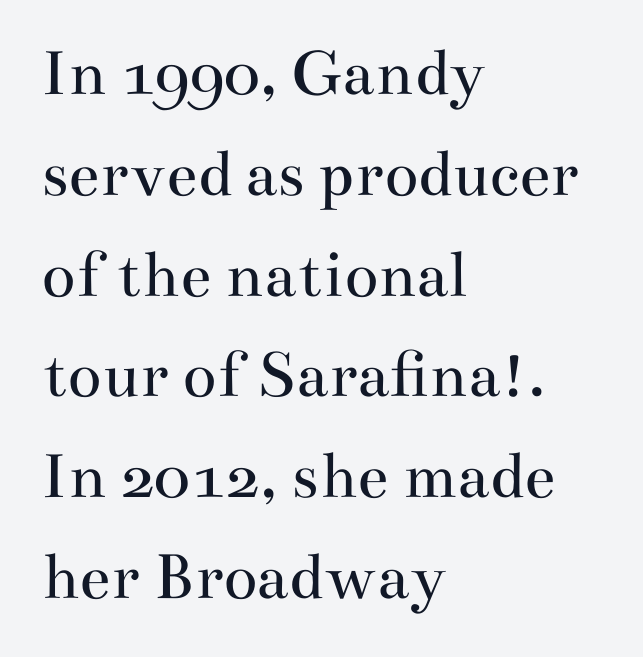
{"serif": "yes", "italic": "no", "bold": "no", "weight": "regular", "width": "wide", "stroke_contrast": "medium", "x_height": "small", "monospaced": "no", "underline": "no", "align": "left", "line_spacing": "normal", "line_spacing_ratio": 1.44, "letter_spacing": "normal", "letter_spacing_em": 0.0, "glyph_px": 70}
